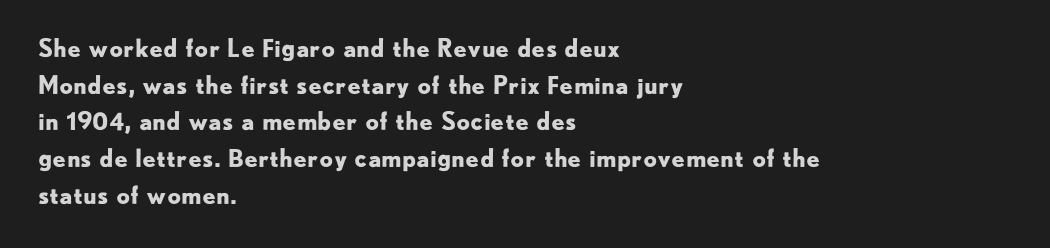
The image shows 24 px bold type, upright; set left-aligned, normal line spacing (1.53x), normal letter spacing, not underlined.
